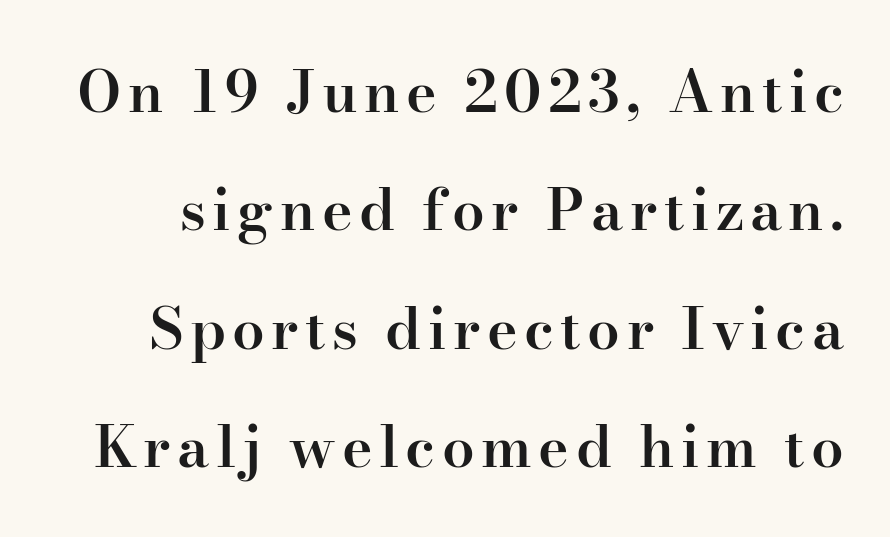
This block would shrink considerably if given ordinary leading; it's expanded now. A typesetter would call this proportional, since set widths differ per character. Weight: semibold (demi). Rendered with straight, roman letterforms. This is serif lettering, the kind often seen in printed books. Letters rest on an invisible, unmarked baseline.
